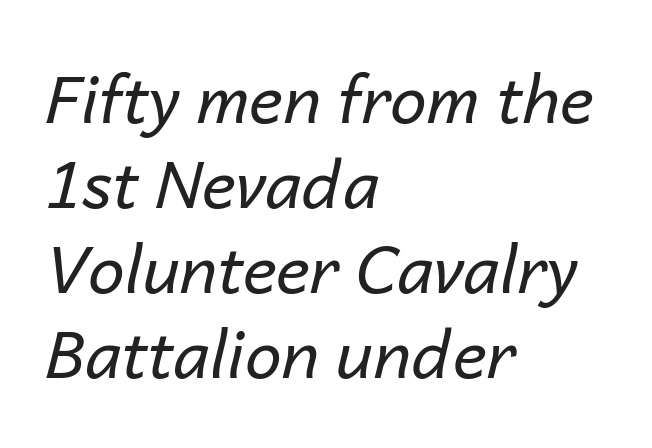
{"italic": "yes", "lean": "right", "slant_degrees": 14, "bold": "no", "weight": "regular", "width": "normal", "stroke_contrast": "low", "x_height": "medium", "monospaced": "no", "underline": "no", "align": "left", "line_spacing": "normal", "line_spacing_ratio": 1.31, "letter_spacing": "normal", "letter_spacing_em": 0.0, "glyph_px": 65}
